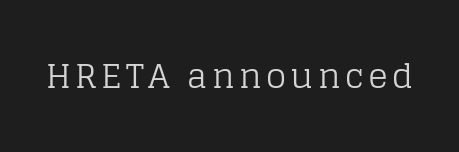
Q: Is the text bold? A: No.
Q: Is the text italic (slanted)? A: No, it is upright.
Q: Is the typeface a serif or a sans-serif typeface? A: Serif.
Q: Is the text underlined? A: No.
Q: Width (condensed, normal, or wide)? A: Normal.
Q: Stroke contrast? A: Low.
Q: x-height? A: Large.
Q: Monospaced? A: No.
